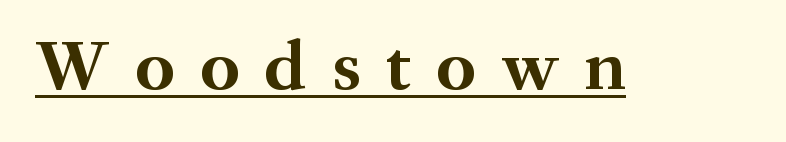
These lines are composed in type with serifs. This sample uses an upright cut, with every glyph sitting square on the baseline. Characters follow at a spacing far wider than the type designer built in. This sample has the flowing, uneven cadence of proportional lettering.
